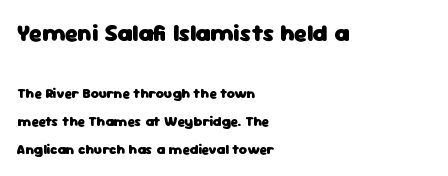
Lines of text with bare space underneath. In this sample the first text group is rendered at the bigger scale. Characters remain perfectly vertical along every line. Reading down the block, your eye returns to a fixed left position each line. The passage shown stacks its lines with a broad gap.
